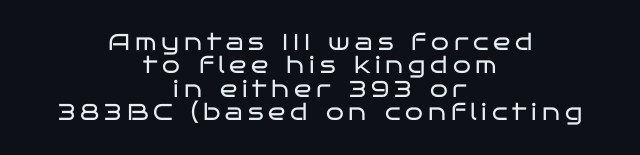
{"italic": "no", "bold": "no", "underline": "no", "align": "center", "line_spacing": "tight", "line_spacing_ratio": 1.02, "letter_spacing": "wide", "letter_spacing_em": 0.21, "glyph_px": 23}
